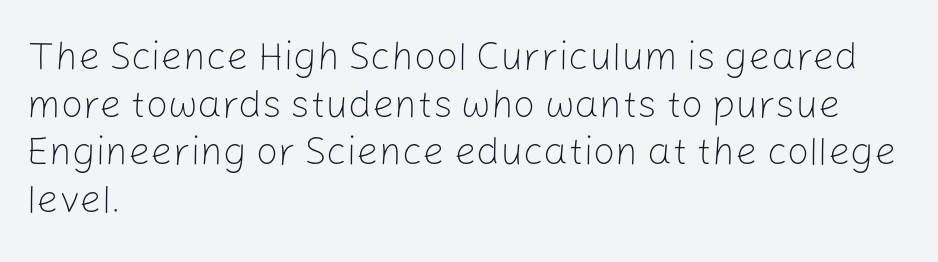
One-word summary of the alignment: left. The rendering uses natural spacing where letterforms have individual widths. Each word holds together tightly as a unit, with standard inter-letter gaps. The space directly below the letters is spotless. When letters stand straight like this, we call the style roman or upright.
